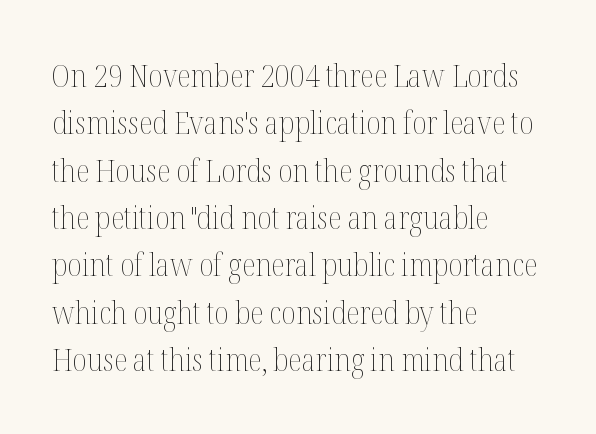
Is this a fixed-width face? No — the glyphs have proportional, varying widths. How would I describe the line gaps? Plain and ordinary. The glyphs are unaccompanied by any horizontal stroke below them. Vertical strokes here are truly vertical. Visually the block forms a straight wall on the left and a jagged coastline on the right. The letterforms sit at book weight or below.
